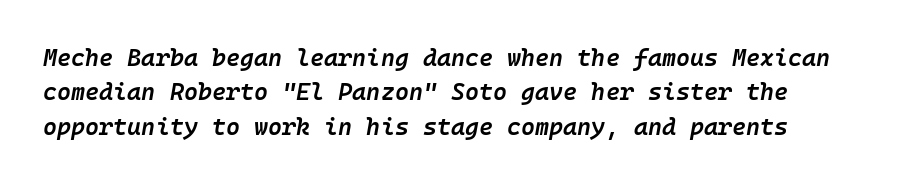
Inter-character spacing is left at the font's built-in metrics. Regular leading. Heft: intermediate — a semibold. The area under the type is left untouched. Casual observation: everything's shoved over to the left.
